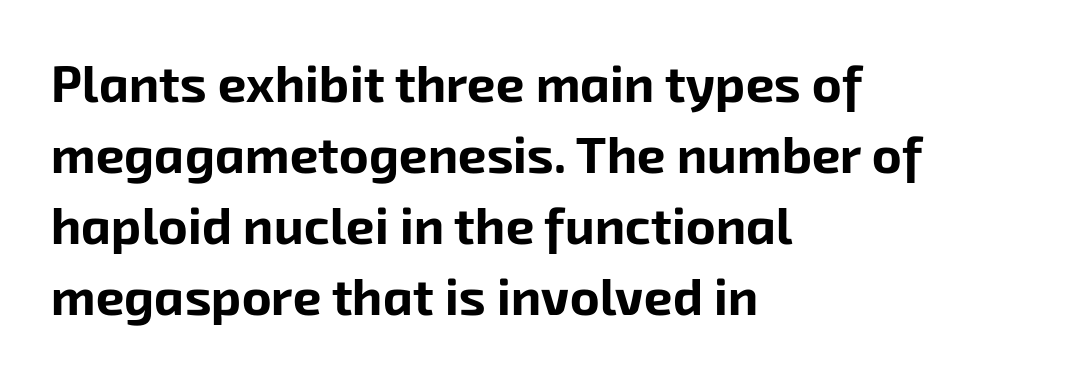
{"serif": "no", "bold": "yes", "weight": "bold", "width": "normal", "stroke_contrast": "low", "x_height": "medium", "monospaced": "no", "underline": "no", "align": "left", "line_spacing": "normal", "line_spacing_ratio": 1.39, "letter_spacing": "normal", "letter_spacing_em": 0.0, "glyph_px": 51}
